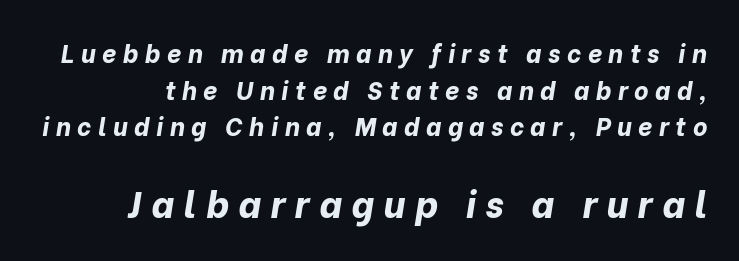
Q: Is the text bold? A: Yes.
Q: Is the text italic (slanted)? A: Yes, it leans right by about 10 degrees.
Q: Is the text underlined? A: No.
Q: Is the spacing between letters normal or unusually wide? A: Unusually wide.
Q: Is the spacing between lines tight, normal or loose? A: Normal.
Q: Which block of text is set in a larger size, the first (top) or the second (bottom)? A: The second (bottom) one.
Q: Width (condensed, normal, or wide)? A: Normal.
Q: Stroke contrast? A: Low.
Q: x-height? A: Medium.
Q: Monospaced? A: No.
